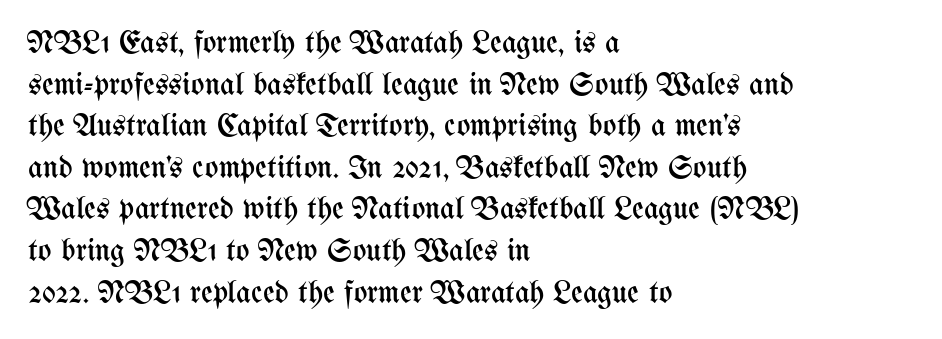
Default kerning and tracking; the words read as compact shapes. A normal amount of white space separates one row of letters from the next. Spacing verdict: proportional, widths tailored to each character. Nothing heavy about these letters — not bold at all.
